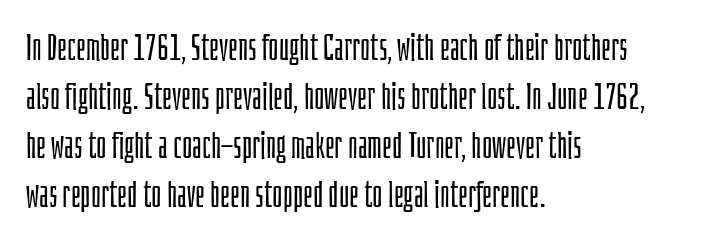
Q: Is the text bold? A: No.
Q: Is the text italic (slanted)? A: No, it is upright.
Q: Is the typeface a serif or a sans-serif typeface? A: Sans-serif.
Q: Is the text underlined? A: No.
Q: How is the paragraph aligned? A: Left-aligned.
Q: Is the spacing between letters normal or unusually wide? A: Normal.
Q: Is the spacing between lines tight, normal or loose? A: Normal.
Q: Width (condensed, normal, or wide)? A: Condensed.
Q: Stroke contrast? A: Low.
Q: x-height? A: Large.
Q: Monospaced? A: No.
